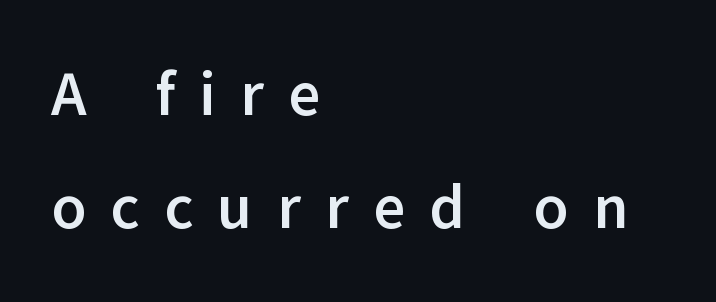
The image shows 62 px semibold sans-serif type, upright; set left-aligned, line spacing 1.83x, unusually wide letter spacing (+0.39 em), not underlined; low stroke contrast and a medium x-height.
